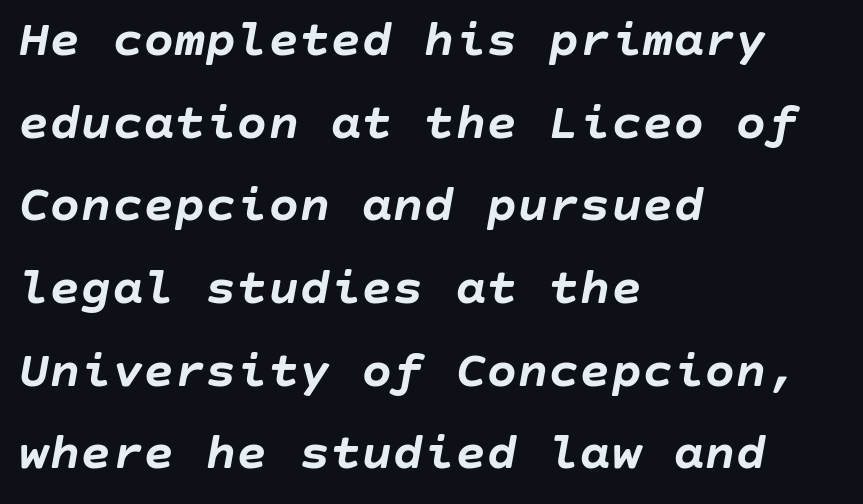
Q: Is the text bold? A: Yes.
Q: Is the text italic (slanted)? A: Yes, it leans right by about 10 degrees.
Q: Is the text underlined? A: No.
Q: How is the paragraph aligned? A: Left-aligned.
Q: Is the spacing between letters normal or unusually wide? A: Normal.
Q: Is the spacing between lines tight, normal or loose? A: Normal.
Q: Width (condensed, normal, or wide)? A: Normal.
Q: Stroke contrast? A: Low.
Q: x-height? A: Large.
